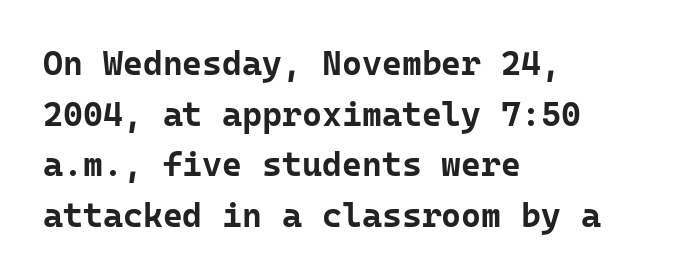
Q: Is the text bold? A: Yes.
Q: Is the text italic (slanted)? A: No, it is upright.
Q: Is the typeface a serif or a sans-serif typeface? A: Sans-serif.
Q: Is the text underlined? A: No.
Q: How is the paragraph aligned? A: Left-aligned.
Q: Is the spacing between letters normal or unusually wide? A: Normal.
Q: Is the spacing between lines tight, normal or loose? A: Normal.
Q: Width (condensed, normal, or wide)? A: Normal.
Q: Stroke contrast? A: Low.
Q: x-height? A: Medium.
Q: Monospaced? A: Yes.
